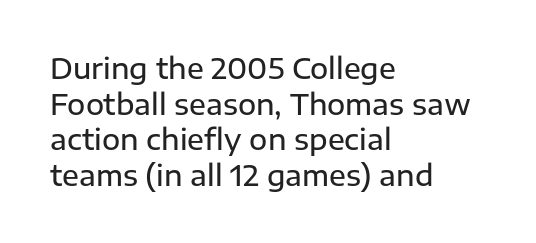
{"serif": "no", "italic": "no", "bold": "semi", "weight": "semibold", "width": "normal", "stroke_contrast": "low", "x_height": "medium", "monospaced": "no", "underline": "no", "align": "left", "line_spacing": "normal", "line_spacing_ratio": 1.27, "letter_spacing": "normal", "letter_spacing_em": 0.0, "glyph_px": 28}
